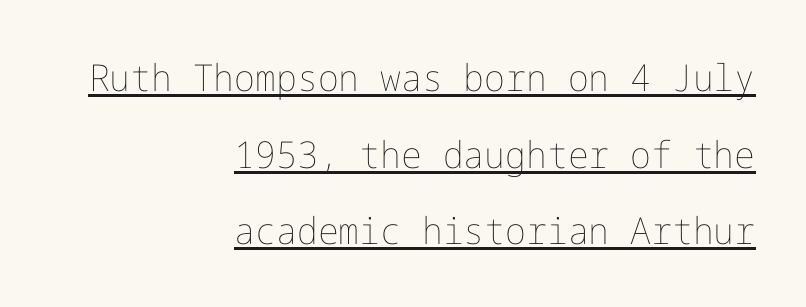
The image shows 37 px thin type, upright; set right-aligned, loose line spacing (2.07x), normal letter spacing, underlined; low stroke contrast and a medium x-height.
